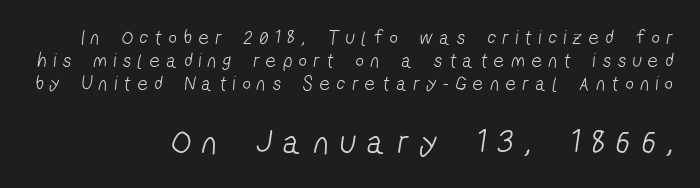
{"serif": "no", "bold": "no", "weight": "light", "width": "condensed", "stroke_contrast": "low", "x_height": "medium", "monospaced": "no", "underline": "no", "align": "right", "line_spacing": "tight", "line_spacing_ratio": 1.15, "letter_spacing": "wide", "letter_spacing_em": 0.35, "larger_block": "second", "size_ratio": 1.75, "glyph_px": 35}
